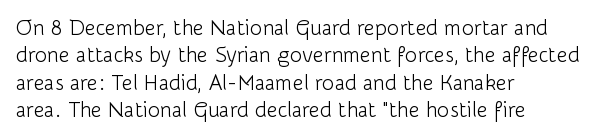
{"italic": "no", "bold": "no", "underline": "no", "align": "left", "line_spacing": "normal", "line_spacing_ratio": 1.3, "letter_spacing": "normal", "letter_spacing_em": 0.0, "glyph_px": 21}
